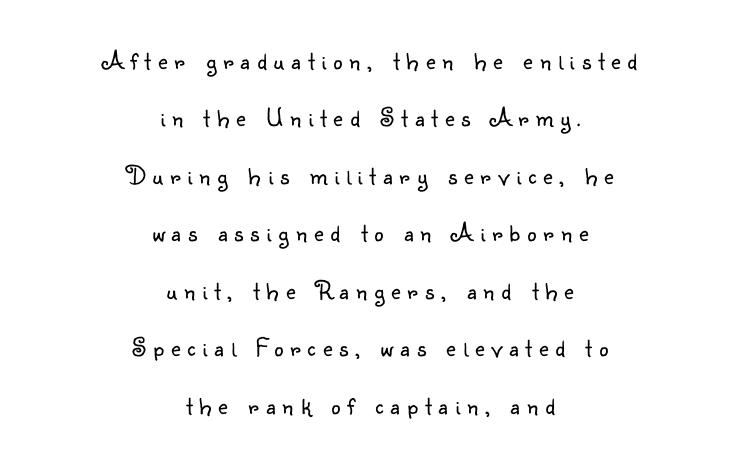
The image shows 26 px text type, upright; set centered, loose line spacing (2.21x), unusually wide letter spacing (+0.27 em), not underlined.
